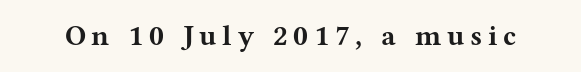
The image shows 29 px bold, wide serif type, upright; set unusually wide letter spacing (+0.2 em), not underlined; medium stroke contrast and a medium x-height.
